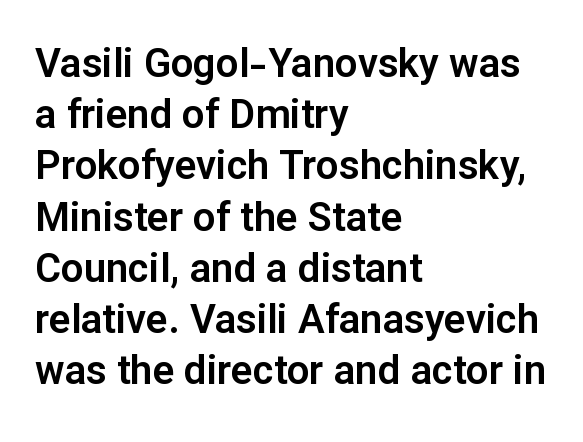
{"serif": "no", "italic": "no", "width": "normal", "stroke_contrast": "low", "x_height": "medium", "monospaced": "no", "underline": "no", "align": "left", "line_spacing": "normal", "line_spacing_ratio": 1.28, "letter_spacing": "normal", "letter_spacing_em": 0.0, "glyph_px": 40}
